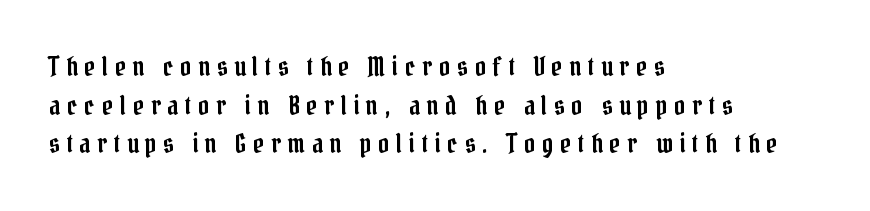
The letters stand straight up with perfectly vertical stems. The passage shown stacks its lines at a standard gap. Caption: multi-line text, flush left, ragged right. The string is rendered with underlining switched off. Each word looks stretched out because of the extra space between its letters.
